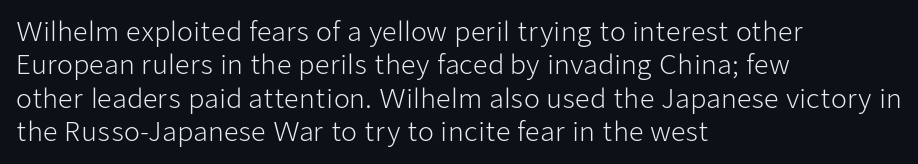
Q: Is the text bold? A: No.
Q: Is the text italic (slanted)? A: No, it is upright.
Q: Is the text underlined? A: No.
Q: How is the paragraph aligned? A: Left-aligned.
Q: Is the spacing between letters normal or unusually wide? A: Normal.
Q: Is the spacing between lines tight, normal or loose? A: Normal.
